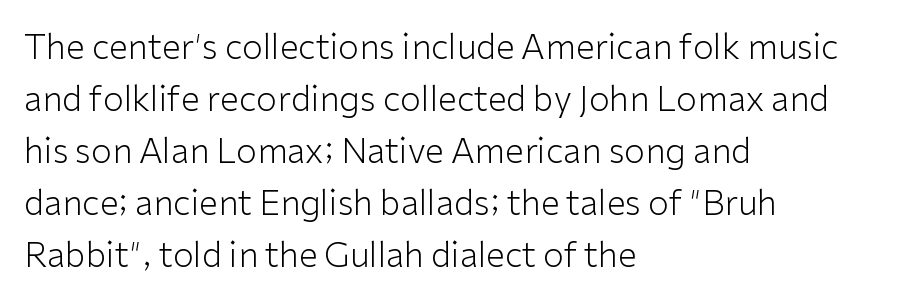
Quick note: not italic, upright. This rendering leaves character spacing at its baseline value. Successive baselines arrive at the customary interval. The typeface has the unassuming heft of standard copy or less. In CSS terms this would be text-align: left. The face used here is proportionally spaced, like ordinary book or web type.
